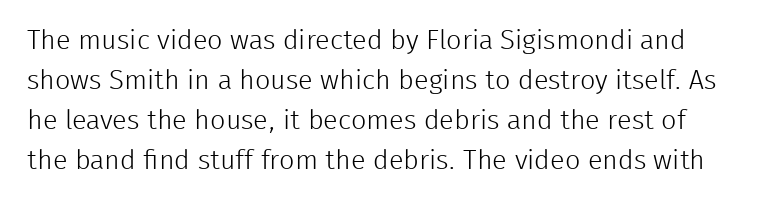
The image shows 27 px text type, upright; set normal line spacing (1.48x), normal letter spacing, not underlined.
